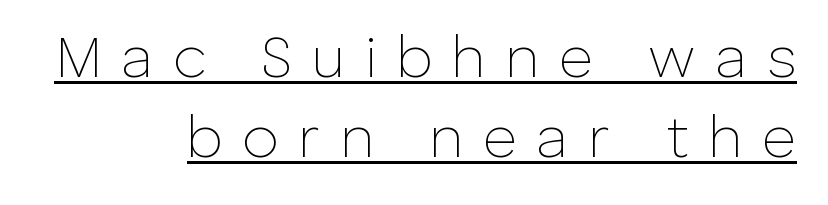
Q: Is the text bold? A: No.
Q: Is the text italic (slanted)? A: No, it is upright.
Q: Is the typeface a serif or a sans-serif typeface? A: Sans-serif.
Q: Is the text underlined? A: Yes.
Q: How is the paragraph aligned? A: Right-aligned.
Q: Is the spacing between letters normal or unusually wide? A: Unusually wide.
Q: Is the spacing between lines tight, normal or loose? A: Normal.
Q: Width (condensed, normal, or wide)? A: Normal.
Q: Stroke contrast? A: Low.
Q: x-height? A: Medium.
Q: Monospaced? A: No.
